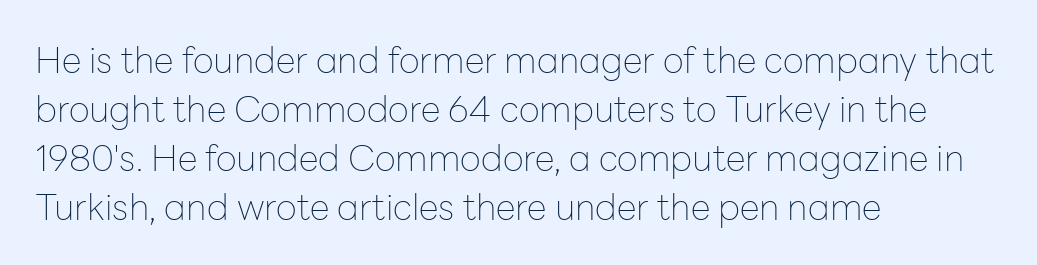
{"serif": "no", "italic": "no", "bold": "no", "weight": "thin", "width": "normal", "stroke_contrast": "low", "x_height": "medium", "monospaced": "no", "underline": "no", "align": "left", "line_spacing": "normal", "line_spacing_ratio": 1.36, "letter_spacing": "normal", "letter_spacing_em": 0.0, "glyph_px": 36}
